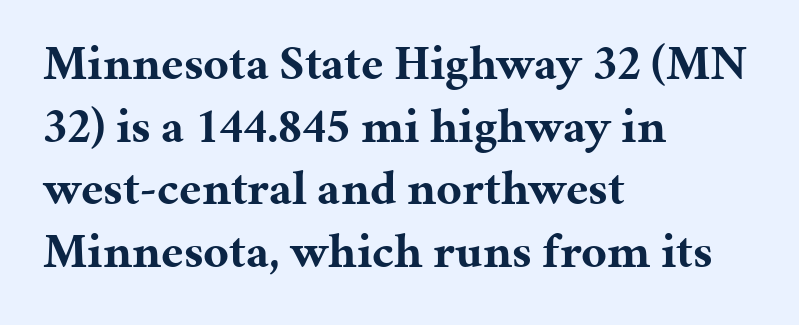
Interline gaps are of average width in this sample. This is roman type, the default non-slanted kind. A dark, heavy texture on the line: the type is bold. You could not count columns in this text — the font is proportionally spaced. There is no visible air inserted between adjacent glyphs.
